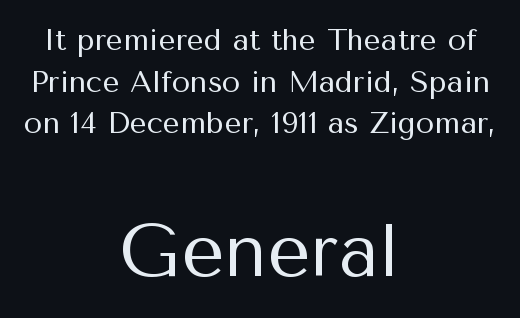
Is there much room between lines? A standard amount, neither cramped nor airy. The specimen reads as upright at a glance. The letters in the lower block stand taller than those in the block above. Varying glyph widths throughout — classic text-font behaviour.
